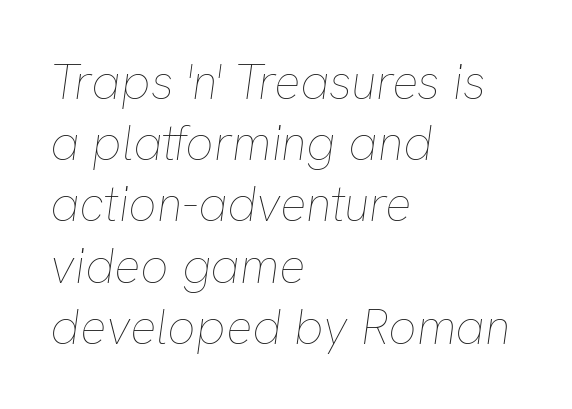
Vertical stems look standard width or narrower in stroke. If you drew a line through each stem, it would be angled. This sample has the flowing, uneven cadence of proportional lettering. Every row of glyphs begins at an identical x-position on the left. The passage shown has conventional tracking throughout.
